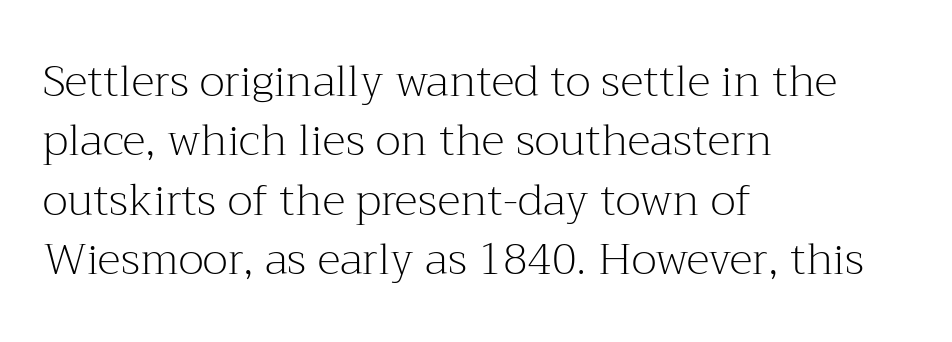
Q: Is the text bold? A: No.
Q: Is the text italic (slanted)? A: No, it is upright.
Q: Is the typeface a serif or a sans-serif typeface? A: Serif.
Q: Is the text underlined? A: No.
Q: How is the paragraph aligned? A: Left-aligned.
Q: Is the spacing between letters normal or unusually wide? A: Normal.
Q: Is the spacing between lines tight, normal or loose? A: Normal.
Q: Width (condensed, normal, or wide)? A: Normal.
Q: Stroke contrast? A: Medium.
Q: x-height? A: Medium.
Q: Monospaced? A: No.
